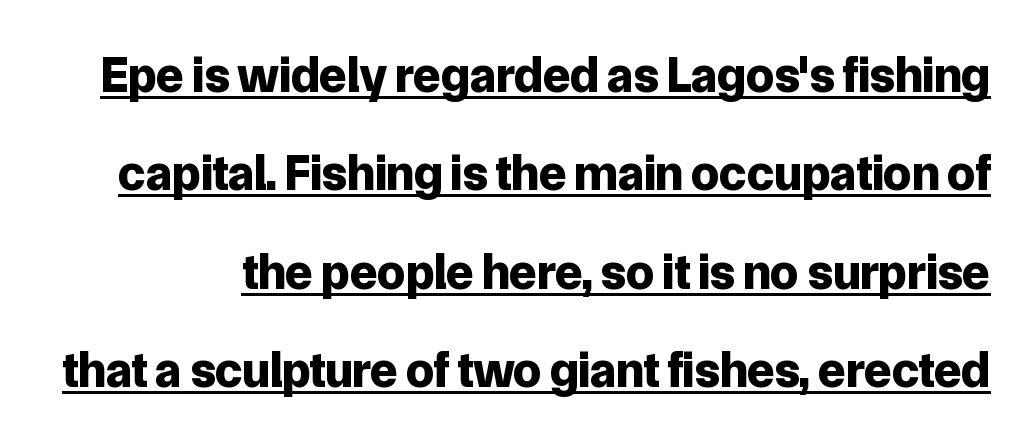
The rendering uses natural spacing where letterforms have individual widths. Observe the ordinary spacing: letters are neighbours, not strangers. Underlining? Definitely there. The letters carry no serifs — their stems end cleanly without finishing strokes. Designer's note — italics off, roman on.
